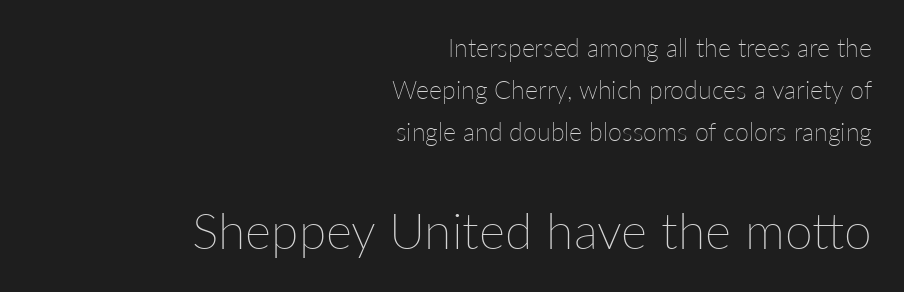
Q: Is the text bold? A: No.
Q: Is the text italic (slanted)? A: No, it is upright.
Q: Is the text underlined? A: No.
Q: How is the paragraph aligned? A: Right-aligned.
Q: Is the spacing between letters normal or unusually wide? A: Normal.
Q: Is the spacing between lines tight, normal or loose? A: Normal.
Q: Which block of text is set in a larger size, the first (top) or the second (bottom)? A: The second (bottom) one.
Q: Width (condensed, normal, or wide)? A: Normal.
Q: Stroke contrast? A: Low.
Q: x-height? A: Medium.
Q: Monospaced? A: No.
